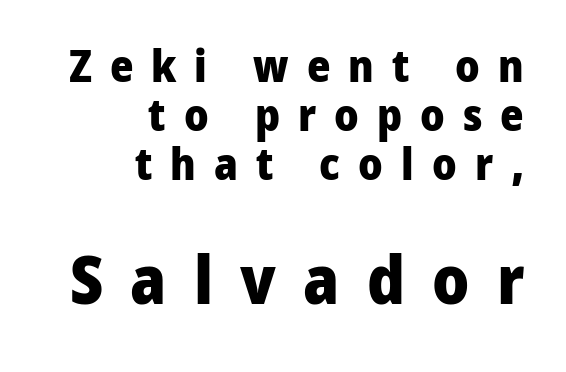
{"serif": "no", "italic": "no", "bold": "yes", "weight": "heavy", "width": "normal", "stroke_contrast": "low", "x_height": "medium", "monospaced": "no", "underline": "no", "align": "right", "line_spacing": "tight", "line_spacing_ratio": 1.09, "letter_spacing": "wide", "letter_spacing_em": 0.4, "larger_block": "second", "size_ratio": 1.51, "glyph_px": 68}
